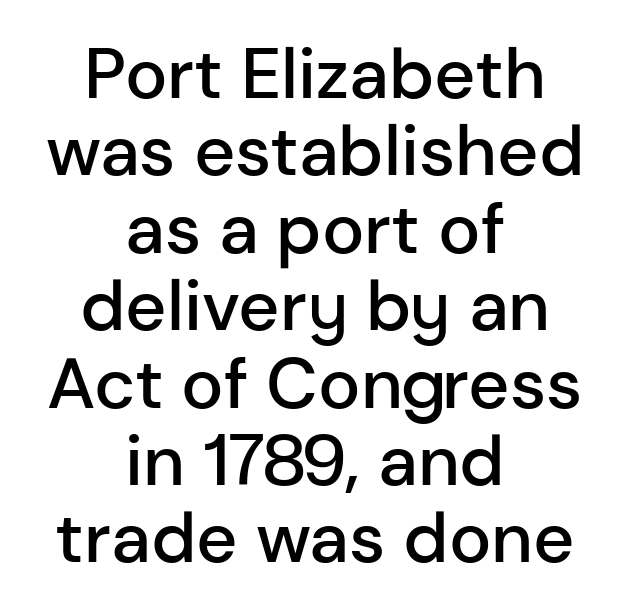
{"serif": "no", "italic": "no", "bold": "semi", "weight": "semibold", "width": "normal", "stroke_contrast": "low", "x_height": "medium", "monospaced": "no", "underline": "no", "align": "center", "line_spacing": "tight", "line_spacing_ratio": 1.09, "letter_spacing": "normal", "letter_spacing_em": 0.0, "glyph_px": 71}
